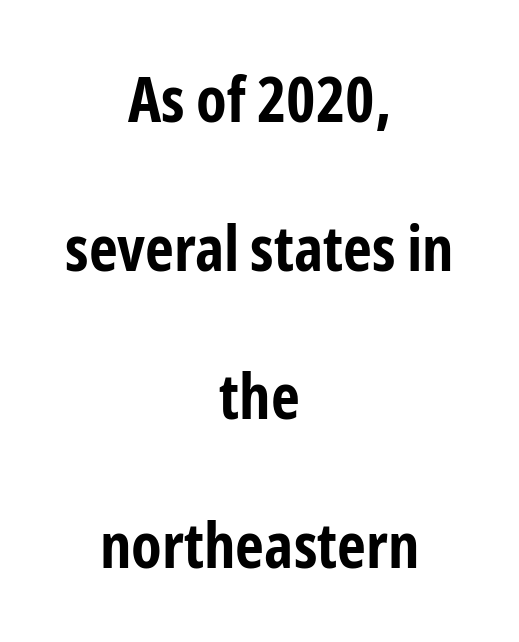
{"serif": "no", "italic": "no", "bold": "yes", "weight": "bold", "width": "condensed", "stroke_contrast": "low", "x_height": "medium", "monospaced": "no", "underline": "no", "align": "center", "line_spacing": "loose", "line_spacing_ratio": 2.36, "letter_spacing": "normal", "letter_spacing_em": 0.0, "glyph_px": 63}
